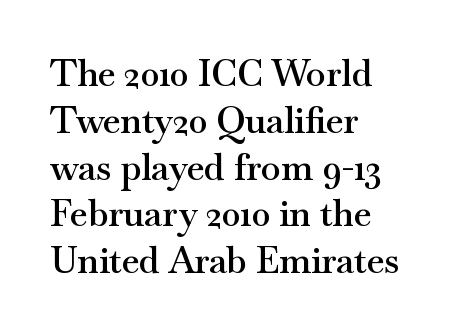
{"serif": "yes", "italic": "no", "bold": "semi", "weight": "semibold", "width": "wide", "stroke_contrast": "medium", "x_height": "small", "monospaced": "no", "underline": "no", "align": "left", "line_spacing": "normal", "line_spacing_ratio": 1.3, "letter_spacing": "normal", "letter_spacing_em": 0.0, "glyph_px": 36}
